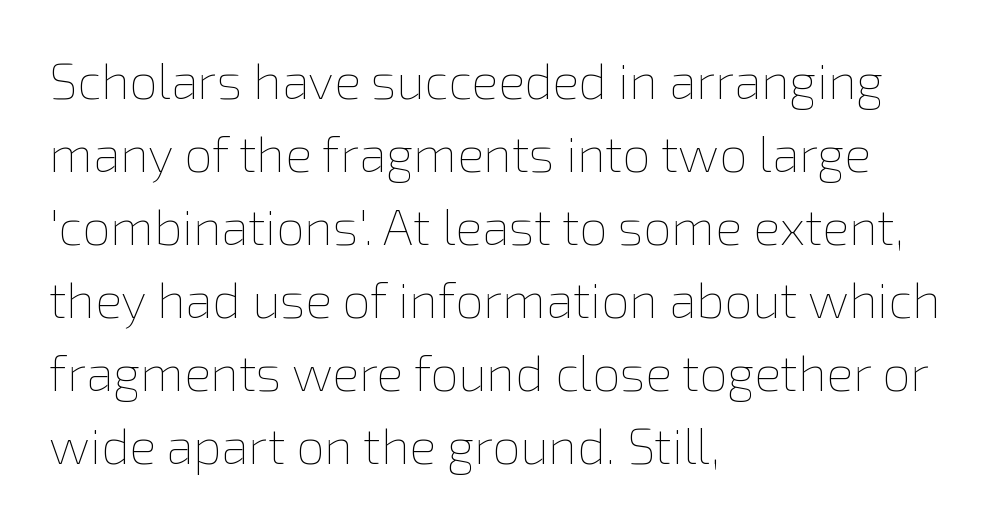
{"italic": "no", "bold": "no", "weight": "thin", "width": "normal", "stroke_contrast": "low", "x_height": "medium", "monospaced": "no", "underline": "no", "align": "left", "line_spacing": "normal", "line_spacing_ratio": 1.46, "letter_spacing": "normal", "letter_spacing_em": 0.0, "glyph_px": 50}
